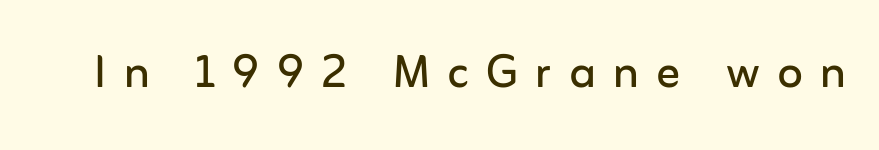
The image shows 59 px regular-weight sans-serif type, upright; set unusually wide letter spacing (+0.29 em), not underlined; low stroke contrast and a medium x-height.
